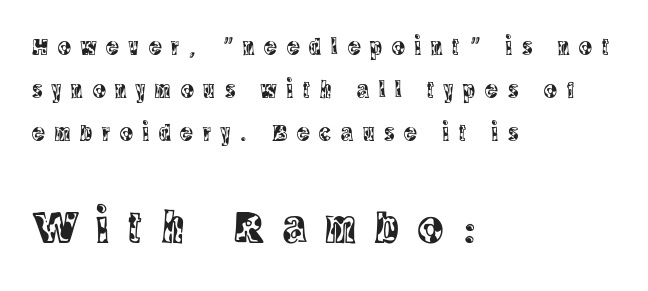
The image shows 47 px condensed serif type, upright; set left-aligned, line spacing 1.8x, unusually wide letter spacing (+0.41 em), not underlined; the second (bottom) block is 1.96x larger; a large x-height.
